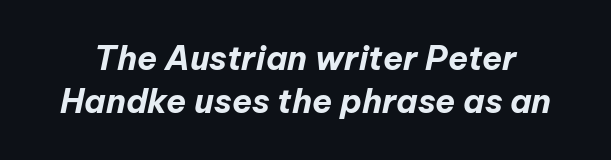
Chunky letters — that's bold for sure. Honestly, there is no underline to notice here at all. Reading down the column, the eye jumps a familiar distance to each next line. You could not count columns in this text — the font is proportionally spaced. Slanted lettering throughout.
